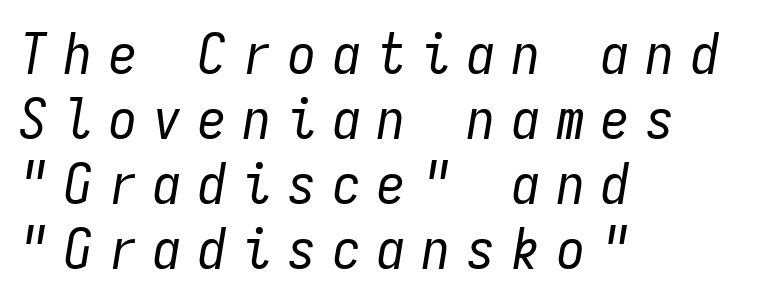
The image shows 56 px regular-weight, condensed type, italic (leaning right), monospaced; set left-aligned, line spacing 1.16x, unusually wide letter spacing (+0.3 em), not underlined; low stroke contrast and a medium x-height.
